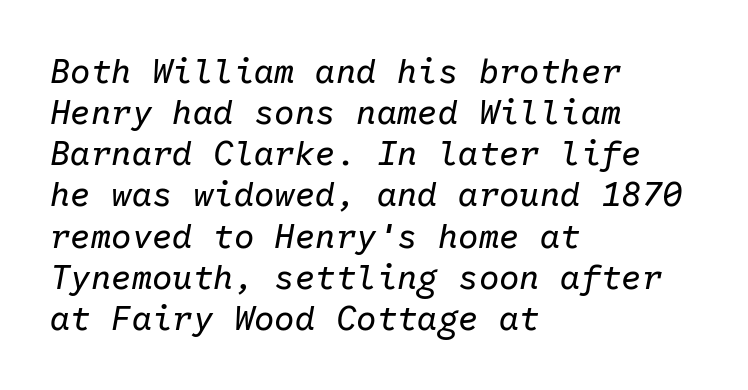
The image shows 34 px regular-weight type, italic (leaning right), monospaced; set left-aligned, line spacing 1.21x, normal letter spacing, not underlined; low stroke contrast and a medium x-height.
